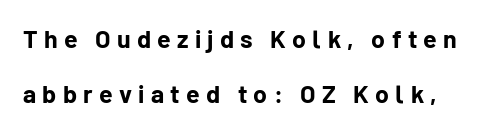
{"italic": "no", "bold": "yes", "underline": "no", "line_spacing": "loose", "line_spacing_ratio": 2.22, "letter_spacing": "wide", "letter_spacing_em": 0.25, "glyph_px": 25}
